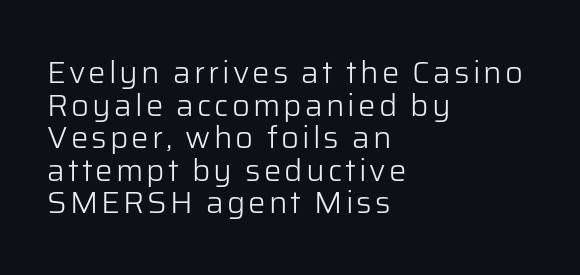
This sample has the flowing, uneven cadence of proportional lettering. The space directly below the letters is spotless. Upright lettering throughout. A student would call this left alignment; a typographer would say flush left, rag right.
